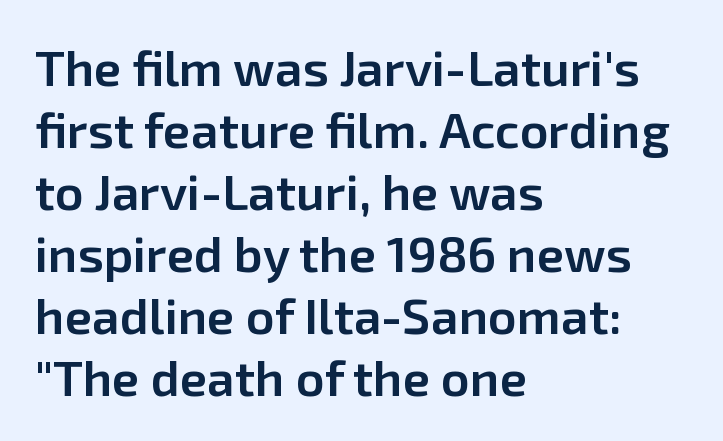
The image shows 50 px semibold sans-serif type, upright; set left-aligned, line spacing 1.24x, normal letter spacing, not underlined; low stroke contrast and a medium x-height.
